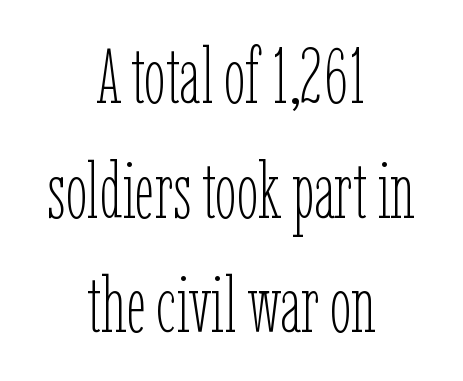
Interline gaps are of average width in this sample. On a weight scale, this lands at 450 or below. These lines keep a tight, regular rhythm from letter to letter. In terms of posture, this sample is upright. The lines are quadded center. Proportional: the letters do not fall into vertical columns.
